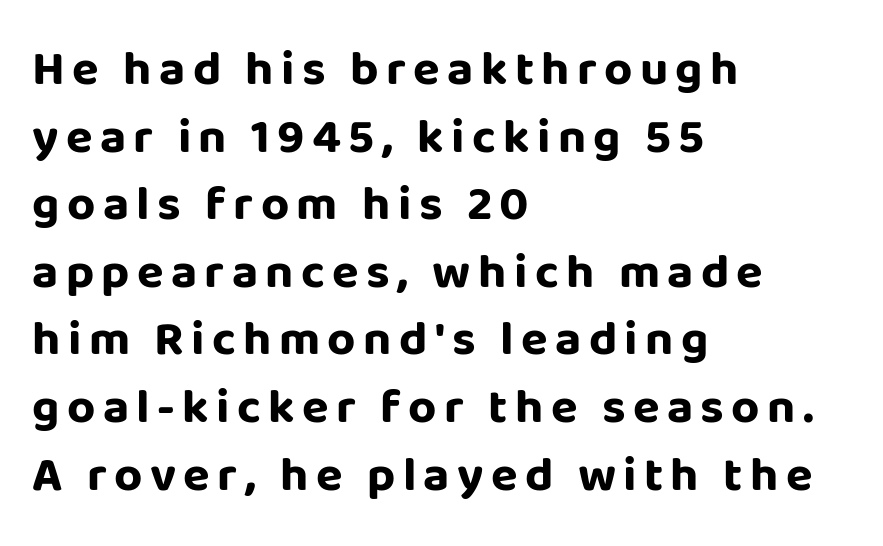
The image shows 49 px bold sans-serif type, upright; set left-aligned, normal line spacing (1.38x), not underlined; low stroke contrast and a large x-height.
